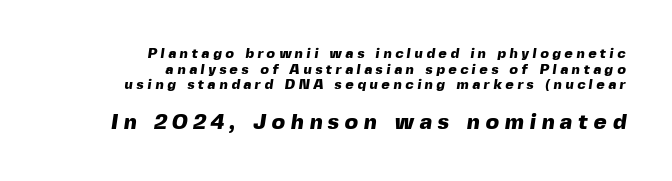
Is the letter spacing exaggerated? Yes — the characters are pushed far apart. Strokes here are thick enough to call this a true bold. These two chunks differ in scale, with the bottom chunk taking the larger measure. Nobody drew a line under any word here. In terms of leading, this rendering errs on the cramped side.
